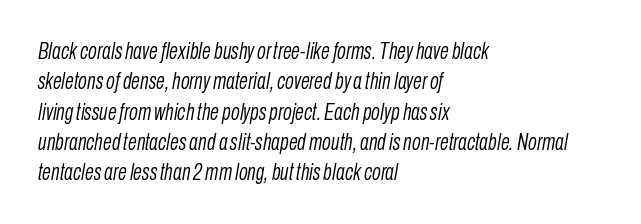
The image shows 23 px text type, italic (leaning right); set left-aligned, normal line spacing (1.32x), normal letter spacing, not underlined.
